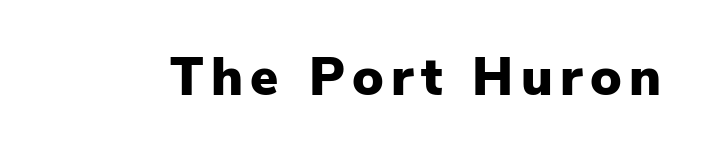
{"serif": "no", "italic": "no", "bold": "yes", "weight": "heavy", "width": "normal", "stroke_contrast": "low", "x_height": "medium", "monospaced": "no", "underline": "no", "glyph_px": 53}
